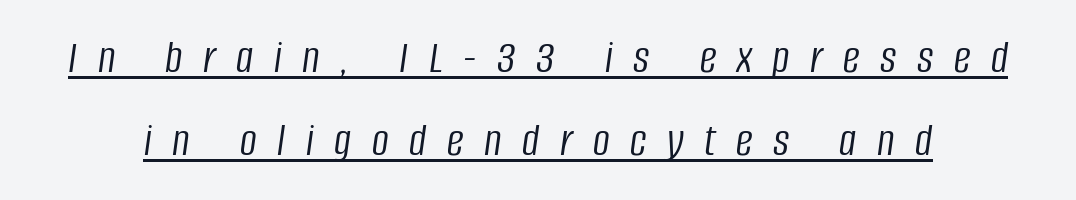
The image shows 47 px light, condensed type, italic (leaning right); set line spacing 1.77x, unusually wide letter spacing (+0.44 em), underlined; low stroke contrast and a large x-height.
